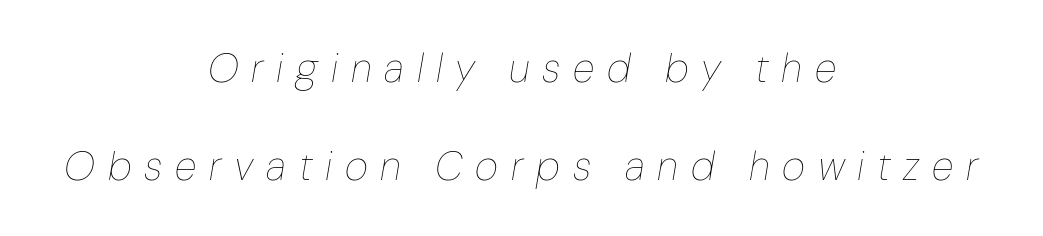
{"italic": "yes", "lean": "right", "slant_degrees": 10, "bold": "no", "weight": "thin", "width": "normal", "stroke_contrast": "low", "x_height": "medium", "monospaced": "no", "underline": "no", "align": "center", "line_spacing": "loose", "line_spacing_ratio": 2.46, "letter_spacing": "wide", "letter_spacing_em": 0.32, "glyph_px": 40}
